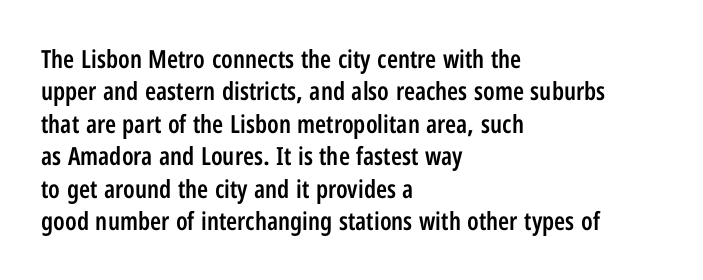
{"italic": "no", "bold": "semi", "underline": "no", "align": "left", "line_spacing": "normal", "line_spacing_ratio": 1.3, "letter_spacing": "normal", "letter_spacing_em": 0.0, "glyph_px": 25}
